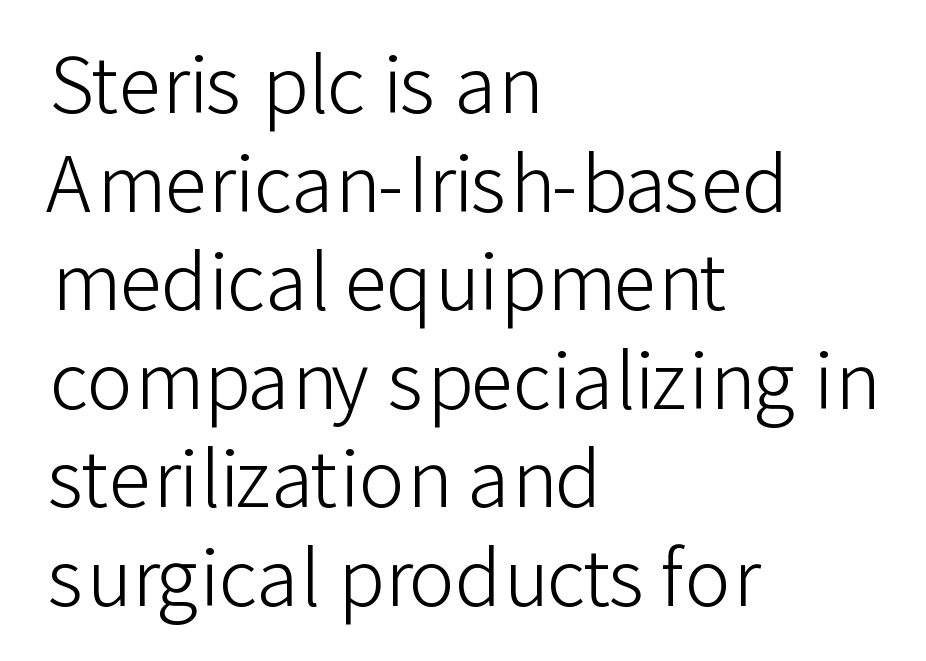
The image shows 77 px light sans-serif type, upright; set left-aligned, normal line spacing (1.28x), normal letter spacing, not underlined; low stroke contrast and a medium x-height.
